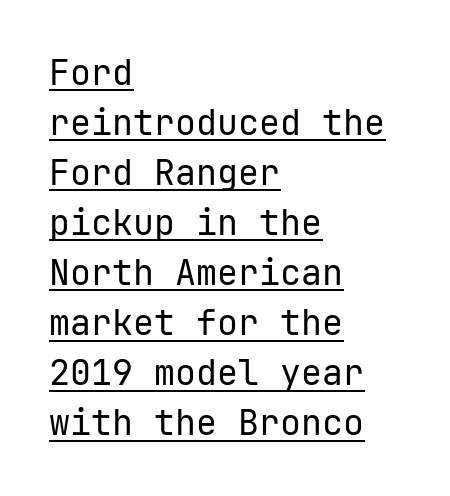
Q: Is the text bold? A: No.
Q: Is the text italic (slanted)? A: No, it is upright.
Q: Is the typeface a serif or a sans-serif typeface? A: Sans-serif.
Q: Is the text underlined? A: Yes.
Q: How is the paragraph aligned? A: Left-aligned.
Q: Is the spacing between letters normal or unusually wide? A: Normal.
Q: Is the spacing between lines tight, normal or loose? A: Normal.
Q: Width (condensed, normal, or wide)? A: Normal.
Q: Stroke contrast? A: Low.
Q: x-height? A: Medium.
